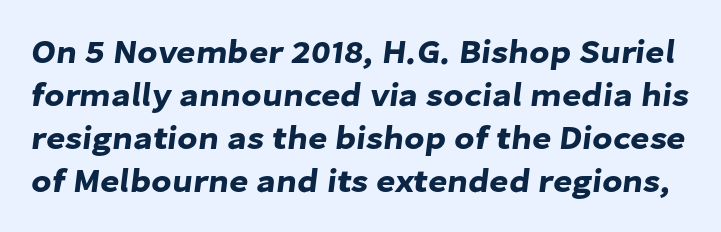
Q: Is the typeface a serif or a sans-serif typeface? A: Sans-serif.
Q: Is the text underlined? A: No.
Q: Is the spacing between letters normal or unusually wide? A: Normal.
Q: Is the spacing between lines tight, normal or loose? A: Normal.
Q: Width (condensed, normal, or wide)? A: Normal.
Q: Stroke contrast? A: Low.
Q: x-height? A: Medium.
Q: Monospaced? A: No.
